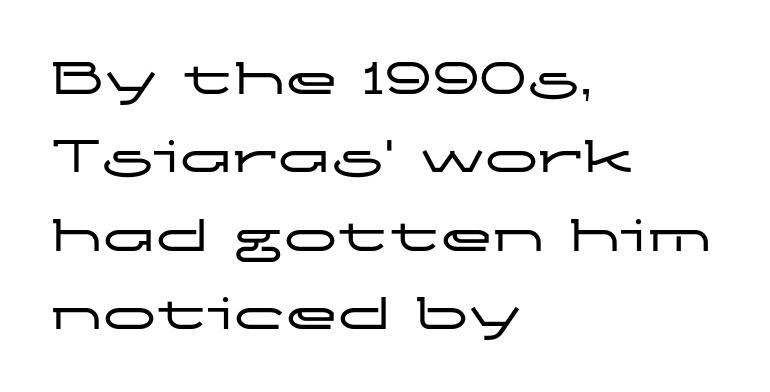
The image shows 53 px wide sans-serif type, upright; set left-aligned, normal line spacing (1.48x), normal letter spacing, not underlined; low stroke contrast and a medium x-height.
